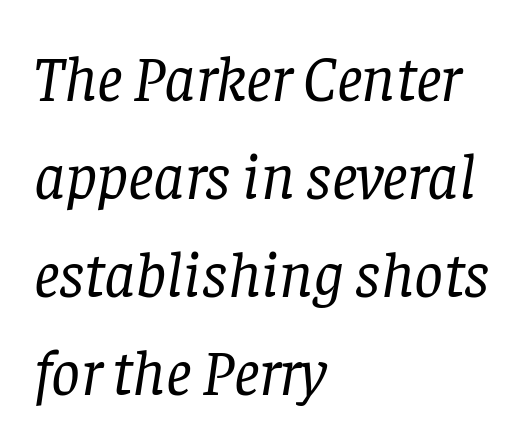
The designer left line spacing at the default. The rendering uses natural spacing where letterforms have individual widths. Look at the bottom of the vertical strokes: they flare into serifs here. Slant detected: the letters are inclined. Beneath every word, the page is bare.
